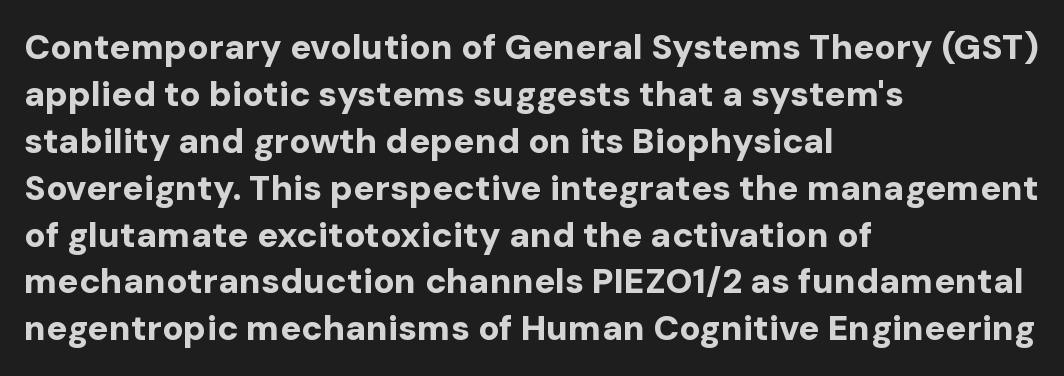
The image shows 35 px bold sans-serif type, upright; set left-aligned, normal line spacing (1.34x), normal letter spacing, not underlined; low stroke contrast and a medium x-height.
